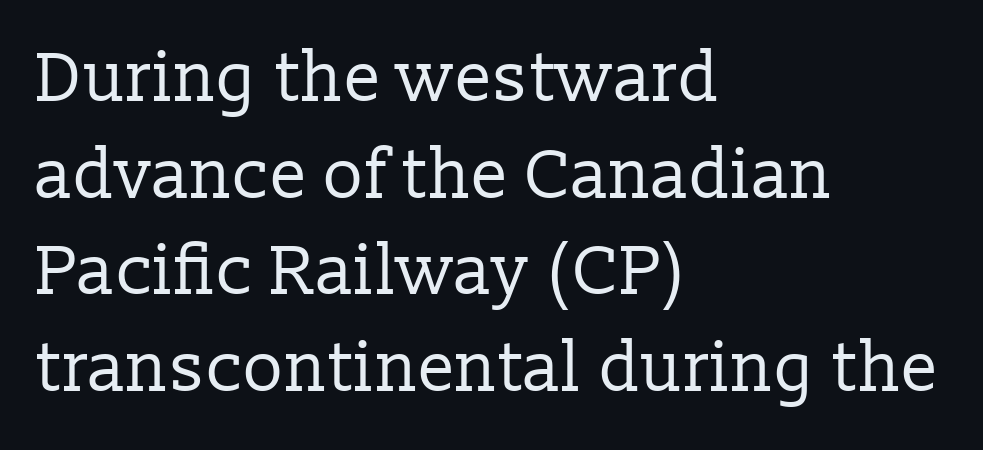
The image shows 69 px regular-weight serif type, upright; set left-aligned, normal line spacing (1.4x), normal letter spacing, not underlined; low stroke contrast and a medium x-height.
